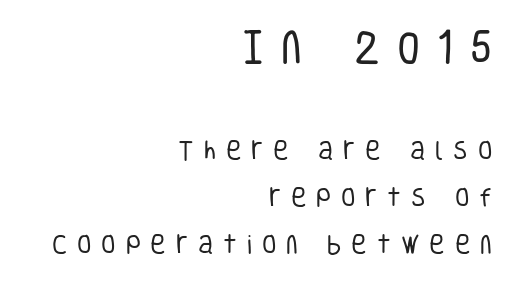
The letters are spread apart with noticeably loose tracking. If you measured baseline to baseline, you'd find a long distance. Ordinary non-slanted type is in use. Large over small — that's the arrangement of the two blocks here. The weight would be labelled regular, book, light, or lighter still. The words here are not underlined.
